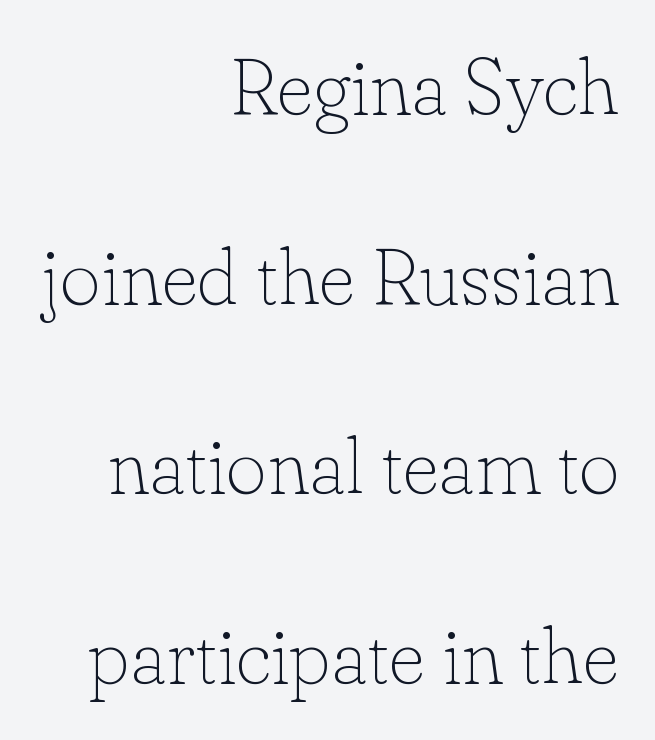
Q: Is the text bold? A: No.
Q: Is the text italic (slanted)? A: No, it is upright.
Q: Is the typeface a serif or a sans-serif typeface? A: Serif.
Q: Is the text underlined? A: No.
Q: How is the paragraph aligned? A: Right-aligned.
Q: Is the spacing between letters normal or unusually wide? A: Normal.
Q: Is the spacing between lines tight, normal or loose? A: Loose.
Q: Width (condensed, normal, or wide)? A: Normal.
Q: Stroke contrast? A: Low.
Q: x-height? A: Small.
Q: Monospaced? A: No.
